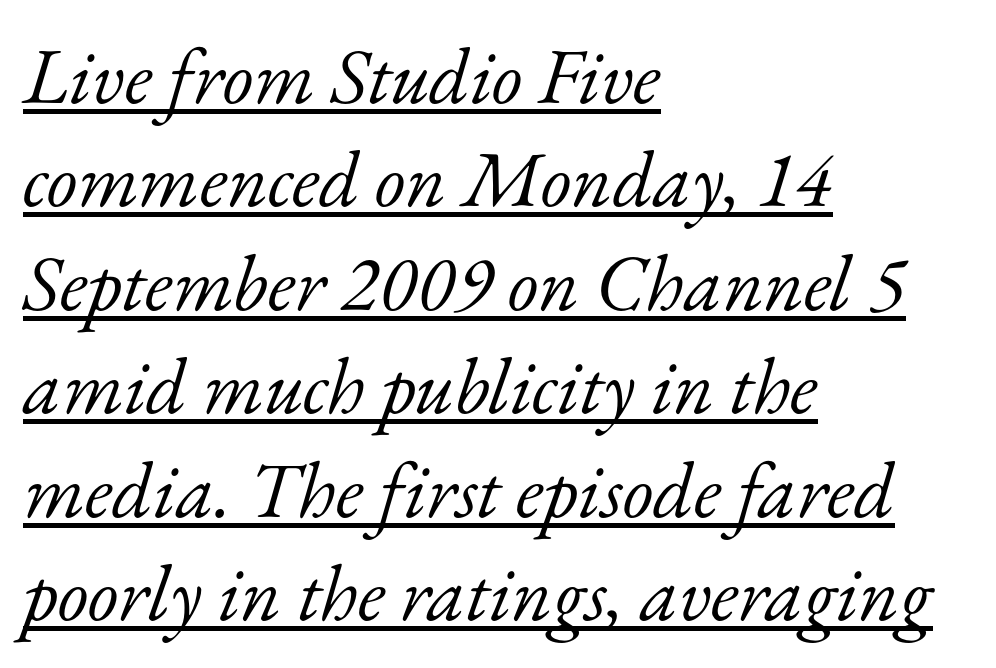
The image shows 79 px light serif type, italic (leaning right); set left-aligned, normal line spacing (1.31x), normal letter spacing, underlined; low stroke contrast and a small x-height.
